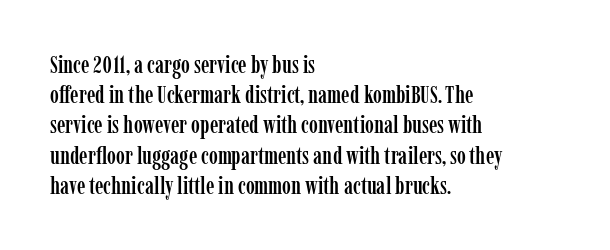
Leading: standard. Ascenders rise straight up at ninety degrees. The text block is weighted toward the left margin, trailing off unevenly rightward. Default kerning and tracking; the words read as compact shapes. Underlining? Definitely not there.
